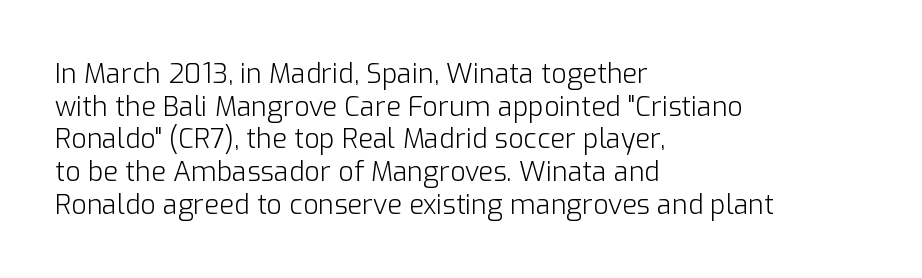
Q: Is the text bold? A: No.
Q: Is the text italic (slanted)? A: No, it is upright.
Q: Is the text underlined? A: No.
Q: How is the paragraph aligned? A: Left-aligned.
Q: Is the spacing between letters normal or unusually wide? A: Normal.
